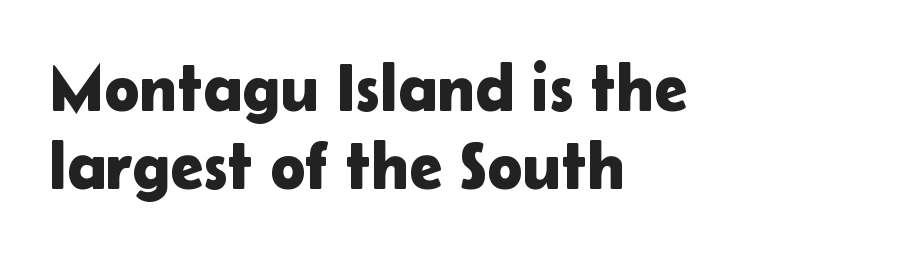
Nope, no serifs anywhere on these letters. There is no visible air inserted between adjacent glyphs. Only glyphs here, with clear space below each row. Here the designer chose a conventional face with non-uniform glyph widths. Teacher's note: observe the even left margin — that is flush-left alignment. Vertical strokes here are truly vertical.
